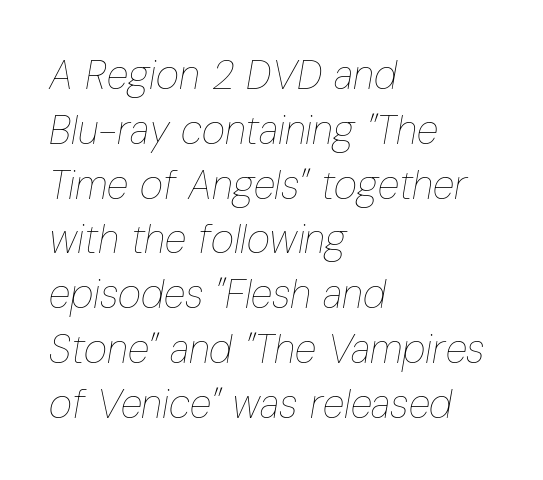
Q: Is the text bold? A: No.
Q: Is the text italic (slanted)? A: Yes, it leans right by about 10 degrees.
Q: Is the text underlined? A: No.
Q: How is the paragraph aligned? A: Left-aligned.
Q: Is the spacing between letters normal or unusually wide? A: Normal.
Q: Is the spacing between lines tight, normal or loose? A: Normal.
Q: Width (condensed, normal, or wide)? A: Condensed.
Q: Stroke contrast? A: Low.
Q: x-height? A: Medium.
Q: Monospaced? A: No.
